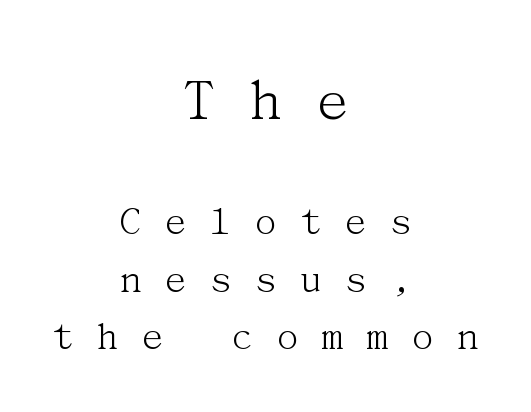
The face used here is rendered with a markedly widened letterfit. The text was rendered using a seriffed face with decorative stroke endings. Larger block? The one above; the one below is distinctly smaller. Does the leading feel generous? No, just average.
